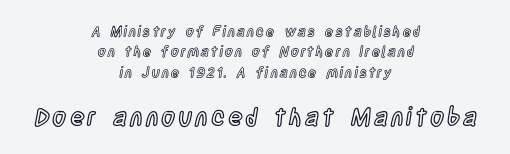
{"underline": "no", "align": "center", "line_spacing": "normal", "line_spacing_ratio": 1.46, "larger_block": "second", "size_ratio": 1.71, "glyph_px": 24}
